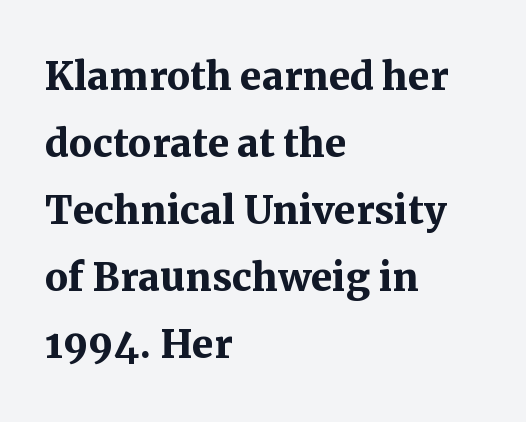
Q: Is the text bold? A: Yes.
Q: Is the text italic (slanted)? A: No, it is upright.
Q: Is the typeface a serif or a sans-serif typeface? A: Serif.
Q: Is the text underlined? A: No.
Q: How is the paragraph aligned? A: Left-aligned.
Q: Is the spacing between letters normal or unusually wide? A: Normal.
Q: Is the spacing between lines tight, normal or loose? A: Normal.
Q: Width (condensed, normal, or wide)? A: Normal.
Q: Stroke contrast? A: Medium.
Q: x-height? A: Medium.
Q: Monospaced? A: No.
